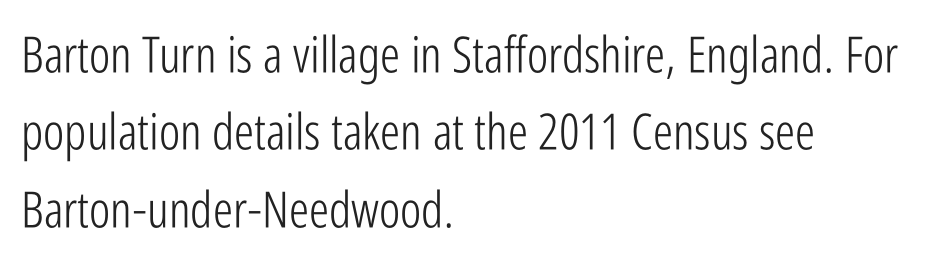
{"serif": "no", "italic": "no", "bold": "no", "weight": "light", "width": "condensed", "stroke_contrast": "low", "x_height": "medium", "monospaced": "no", "underline": "no", "align": "left", "line_spacing": "normal", "line_spacing_ratio": 1.55, "letter_spacing": "normal", "letter_spacing_em": 0.0, "glyph_px": 50}
